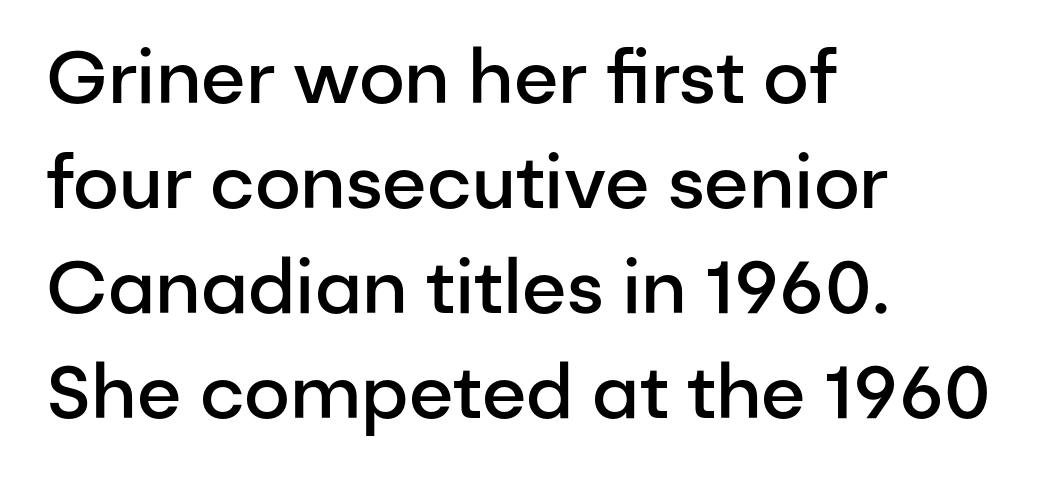
Q: Is the text bold? A: Semi-bold.
Q: Is the text italic (slanted)? A: No, it is upright.
Q: Is the typeface a serif or a sans-serif typeface? A: Sans-serif.
Q: Is the text underlined? A: No.
Q: How is the paragraph aligned? A: Left-aligned.
Q: Is the spacing between letters normal or unusually wide? A: Normal.
Q: Is the spacing between lines tight, normal or loose? A: Normal.
Q: Width (condensed, normal, or wide)? A: Normal.
Q: Stroke contrast? A: Low.
Q: x-height? A: Medium.
Q: Monospaced? A: No.
